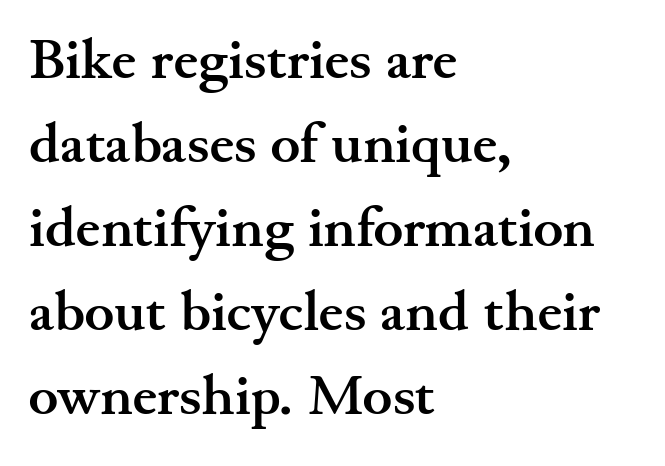
Q: Is the text bold? A: Yes.
Q: Is the text italic (slanted)? A: No, it is upright.
Q: Is the typeface a serif or a sans-serif typeface? A: Serif.
Q: Is the text underlined? A: No.
Q: How is the paragraph aligned? A: Left-aligned.
Q: Is the spacing between letters normal or unusually wide? A: Normal.
Q: Is the spacing between lines tight, normal or loose? A: Normal.
Q: Width (condensed, normal, or wide)? A: Wide.
Q: Stroke contrast? A: Medium.
Q: x-height? A: Small.
Q: Monospaced? A: No.
